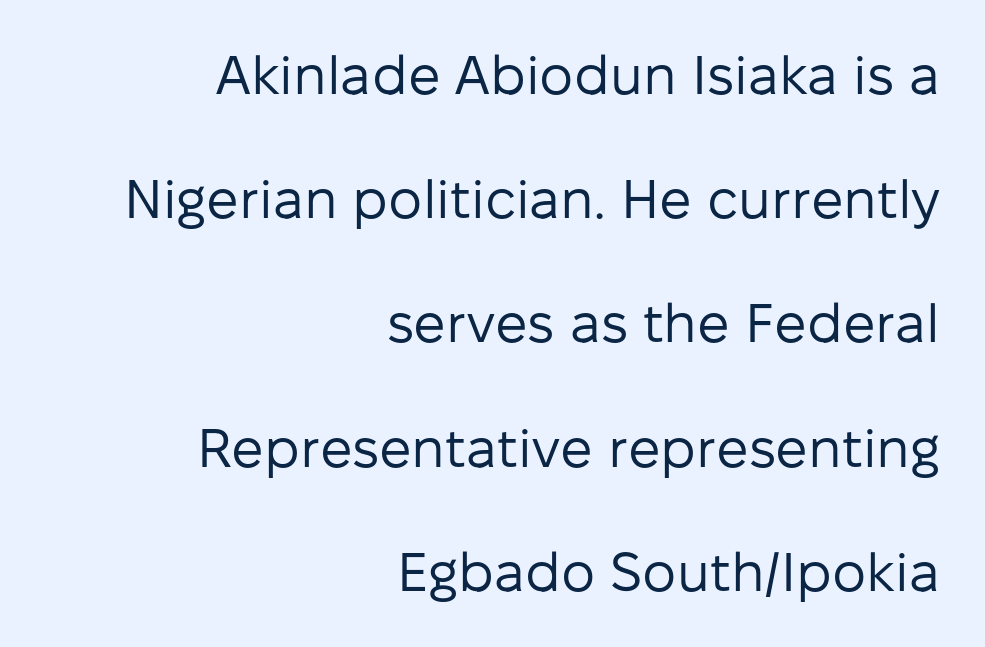
Q: Is the text bold? A: No.
Q: Is the text italic (slanted)? A: No, it is upright.
Q: Is the typeface a serif or a sans-serif typeface? A: Sans-serif.
Q: Is the text underlined? A: No.
Q: How is the paragraph aligned? A: Right-aligned.
Q: Is the spacing between letters normal or unusually wide? A: Normal.
Q: Is the spacing between lines tight, normal or loose? A: Loose.
Q: Width (condensed, normal, or wide)? A: Normal.
Q: Stroke contrast? A: Low.
Q: x-height? A: Medium.
Q: Monospaced? A: No.
